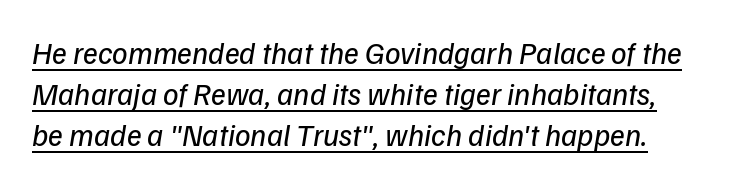
Notice how the stems are inclined rather than vertical — that's the hallmark of italics. No heavy texture on the line: the type isn't bold. Normally led — the rows are evenly, conventionally spaced. Character widths vary here, with narrow letters taking less room than wide ones.
